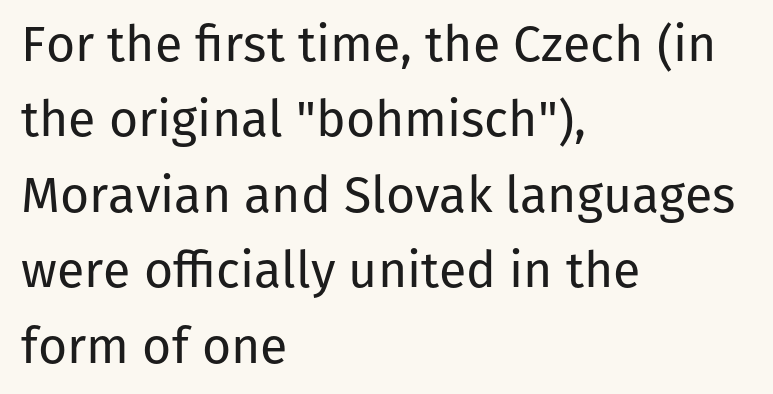
The image shows 50 px regular-weight sans-serif type, upright; set left-aligned, normal line spacing (1.51x), normal letter spacing, not underlined; low stroke contrast and a medium x-height.
